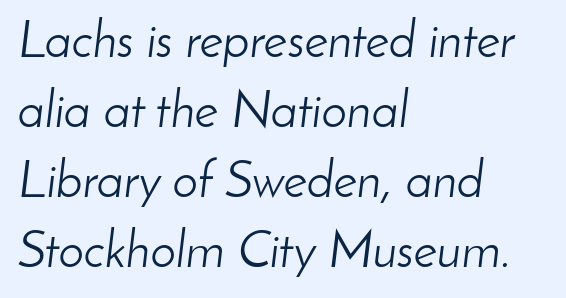
Q: Is the text bold? A: No.
Q: Is the text italic (slanted)? A: Yes, it leans right by about 8 degrees.
Q: Is the text underlined? A: No.
Q: How is the paragraph aligned? A: Left-aligned.
Q: Is the spacing between letters normal or unusually wide? A: Normal.
Q: Is the spacing between lines tight, normal or loose? A: Normal.
Q: Width (condensed, normal, or wide)? A: Normal.
Q: Stroke contrast? A: Low.
Q: x-height? A: Small.
Q: Monospaced? A: No.
